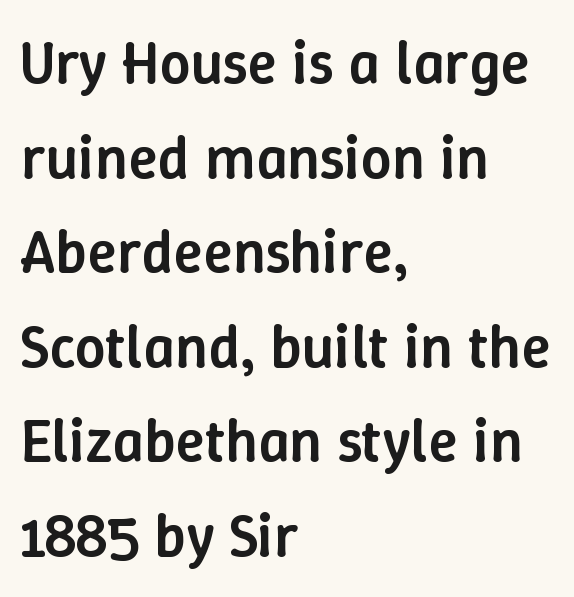
The image shows 61 px semibold type, upright; set left-aligned, normal line spacing (1.55x), normal letter spacing, not underlined; low stroke contrast and a medium x-height.
